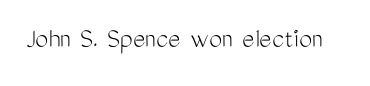
Q: Is the text bold? A: No.
Q: Is the text italic (slanted)? A: No, it is upright.
Q: Is the typeface a serif or a sans-serif typeface? A: Sans-serif.
Q: Is the text underlined? A: No.
Q: Is the spacing between letters normal or unusually wide? A: Normal.
Q: Width (condensed, normal, or wide)? A: Condensed.
Q: Stroke contrast? A: Medium.
Q: x-height? A: Medium.
Q: Monospaced? A: No.
